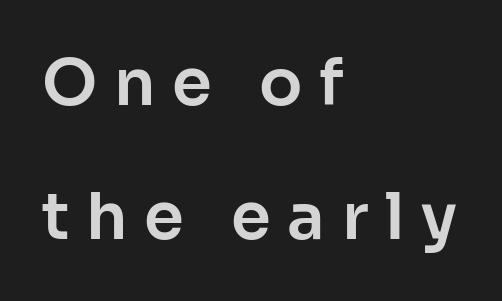
Caption: multi-line text, flush left, ragged right. The characters display no serif detailing; their extremities are plain. Each letter keeps its own natural width here, so spacing adapts to shape. Upright lettering throughout.
